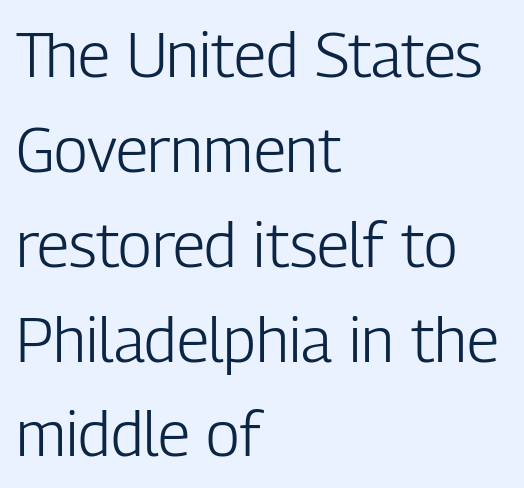
Q: Is the text bold? A: No.
Q: Is the text italic (slanted)? A: No, it is upright.
Q: Is the typeface a serif or a sans-serif typeface? A: Sans-serif.
Q: Is the text underlined? A: No.
Q: How is the paragraph aligned? A: Left-aligned.
Q: Is the spacing between letters normal or unusually wide? A: Normal.
Q: Is the spacing between lines tight, normal or loose? A: Normal.
Q: Width (condensed, normal, or wide)? A: Condensed.
Q: Stroke contrast? A: Low.
Q: x-height? A: Medium.
Q: Monospaced? A: No.
